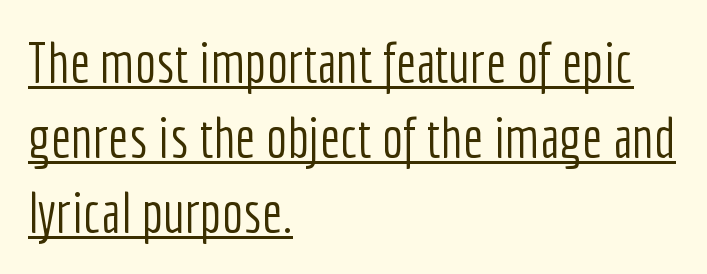
The image shows 57 px light, condensed sans-serif type, upright; set left-aligned, normal line spacing (1.32x), normal letter spacing, underlined; low stroke contrast and a medium x-height.
